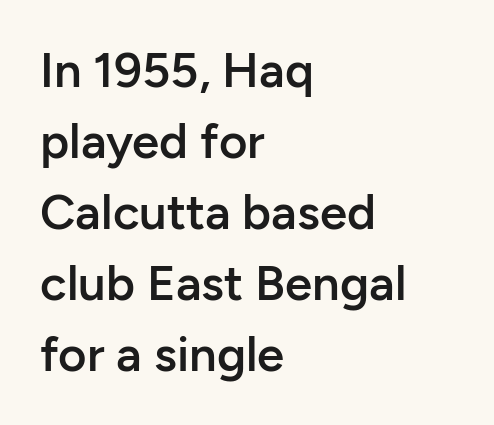
{"serif": "no", "italic": "no", "bold": "semi", "weight": "semibold", "width": "normal", "stroke_contrast": "low", "x_height": "medium", "monospaced": "no", "underline": "no", "align": "left", "line_spacing": "normal", "line_spacing_ratio": 1.45, "letter_spacing": "normal", "letter_spacing_em": 0.0, "glyph_px": 49}
